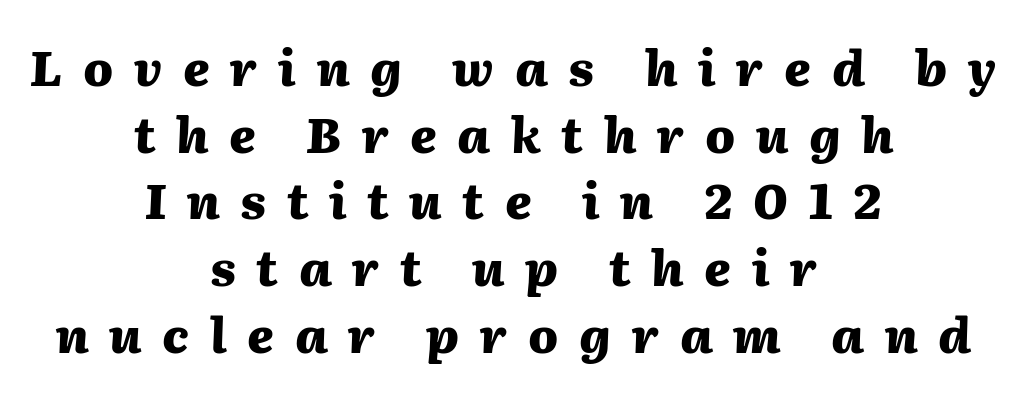
{"italic": "yes", "lean": "right", "slant_degrees": 2, "bold": "yes", "weight": "heavy", "width": "normal", "stroke_contrast": "medium", "x_height": "medium", "monospaced": "no", "underline": "no", "align": "center", "line_spacing": "normal", "line_spacing_ratio": 1.36, "letter_spacing": "wide", "letter_spacing_em": 0.42, "glyph_px": 49}
